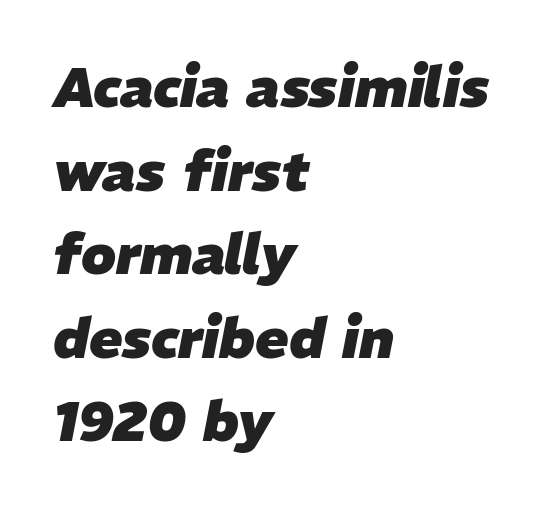
Q: Is the text bold? A: Yes.
Q: Is the text italic (slanted)? A: Yes, it leans right by about 11 degrees.
Q: Is the text underlined? A: No.
Q: How is the paragraph aligned? A: Left-aligned.
Q: Is the spacing between letters normal or unusually wide? A: Normal.
Q: Is the spacing between lines tight, normal or loose? A: Normal.
Q: Width (condensed, normal, or wide)? A: Normal.
Q: Stroke contrast? A: Low.
Q: x-height? A: Medium.
Q: Monospaced? A: No.
